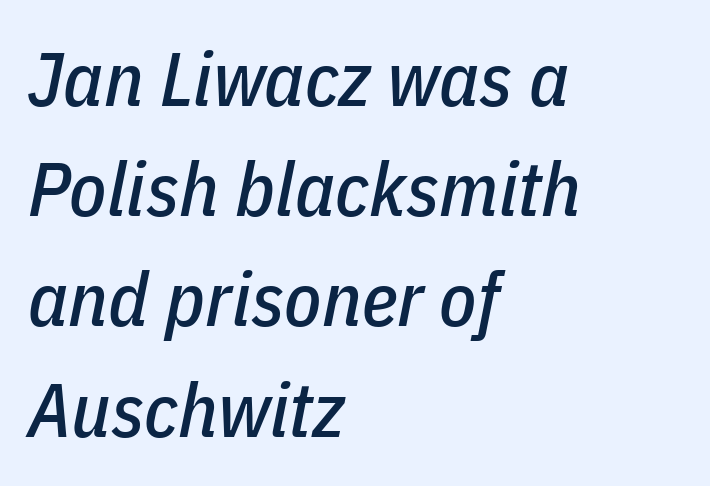
{"italic": "yes", "lean": "right", "slant_degrees": 11, "width": "condensed", "stroke_contrast": "low", "x_height": "medium", "monospaced": "no", "underline": "no", "align": "left", "line_spacing": "normal", "line_spacing_ratio": 1.45, "letter_spacing": "normal", "letter_spacing_em": 0.0, "glyph_px": 76}
